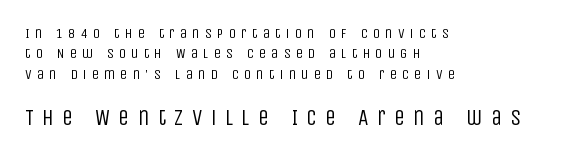
The image shows 22 px text type, upright; set left-aligned, normal line spacing (1.46x), unusually wide letter spacing (+0.38 em), not underlined; the second (bottom) block is 1.57x larger.
